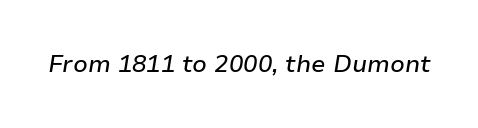
{"italic": "yes", "lean": "right", "slant_degrees": 9, "underline": "no", "letter_spacing": "normal", "letter_spacing_em": 0.0, "glyph_px": 24}
